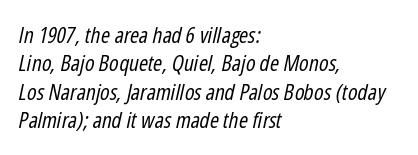
Quick note: italic. This block has exactly the height ordinary leading produces. Casual observation: everything's shoved over to the left. Observe the ordinary spacing: letters are neighbours, not strangers. Bare-footed words on every line. Stem width sits at or under what a default text font uses.
